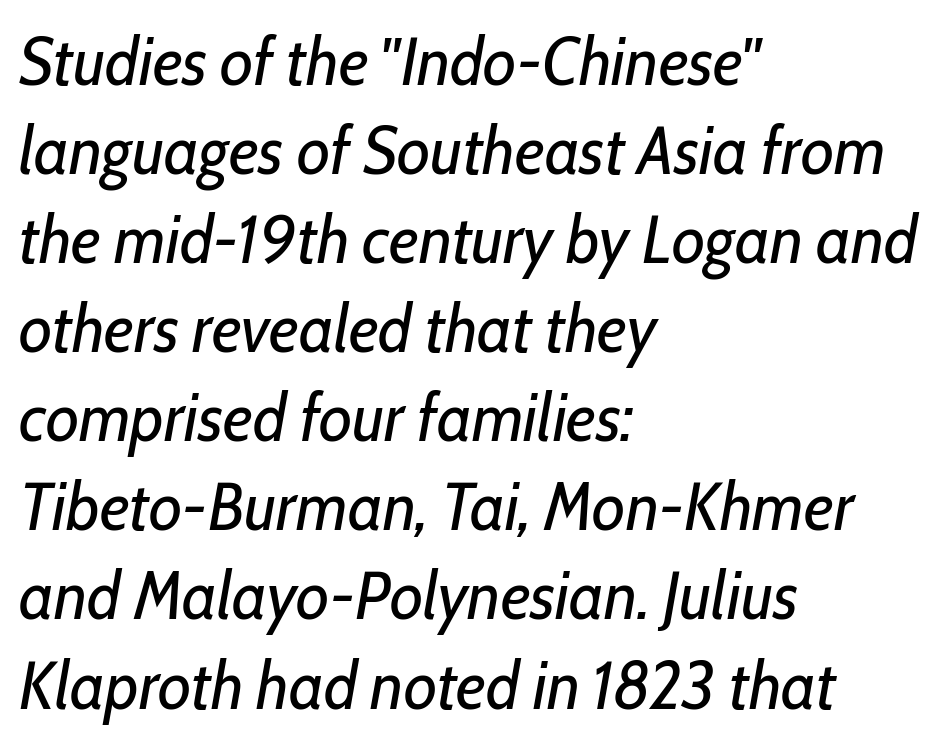
Q: Is the text bold? A: No.
Q: Is the text italic (slanted)? A: Yes, it leans right by about 10 degrees.
Q: Is the text underlined? A: No.
Q: How is the paragraph aligned? A: Left-aligned.
Q: Is the spacing between letters normal or unusually wide? A: Normal.
Q: Is the spacing between lines tight, normal or loose? A: Normal.
Q: Width (condensed, normal, or wide)? A: Condensed.
Q: Stroke contrast? A: Low.
Q: x-height? A: Medium.
Q: Monospaced? A: No.
